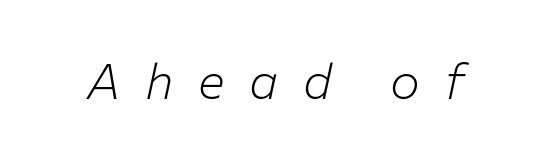
The image shows 50 px light type, italic (leaning right); set unusually wide letter spacing (+0.49 em), not underlined; low stroke contrast and a medium x-height.
